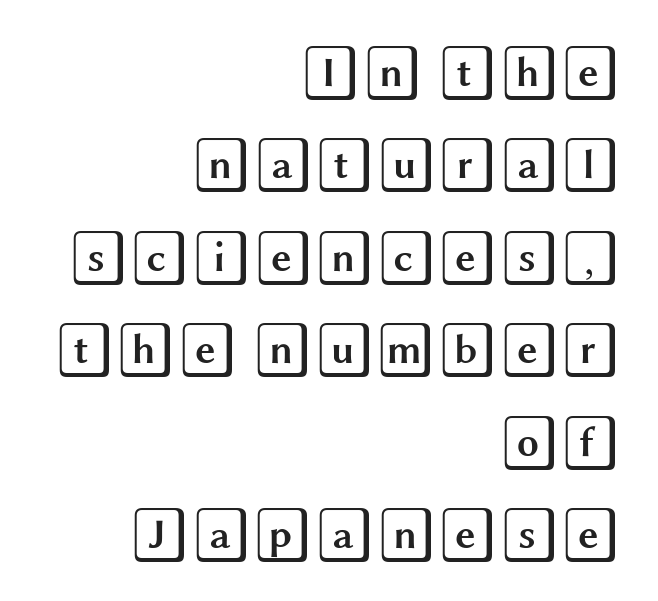
{"italic": "no", "width": "wide", "x_height": "large", "underline": "no", "align": "right", "line_spacing": "normal", "line_spacing_ratio": 1.65, "letter_spacing": "normal", "letter_spacing_em": 0.0, "glyph_px": 56}
